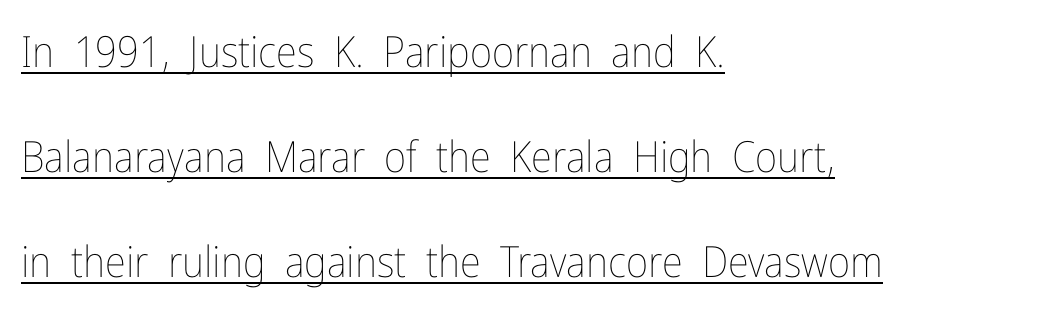
Q: Is the text bold? A: No.
Q: Is the text italic (slanted)? A: No, it is upright.
Q: Is the text underlined? A: Yes.
Q: How is the paragraph aligned? A: Left-aligned.
Q: Is the spacing between letters normal or unusually wide? A: Normal.
Q: Is the spacing between lines tight, normal or loose? A: Loose.
Q: Width (condensed, normal, or wide)? A: Condensed.
Q: Stroke contrast? A: Low.
Q: x-height? A: Medium.
Q: Monospaced? A: No.
